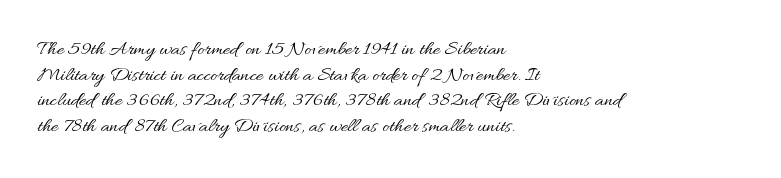
{"bold": "no", "underline": "no", "align": "left", "line_spacing_ratio": 1.22, "letter_spacing": "normal", "letter_spacing_em": 0.0, "glyph_px": 21}
